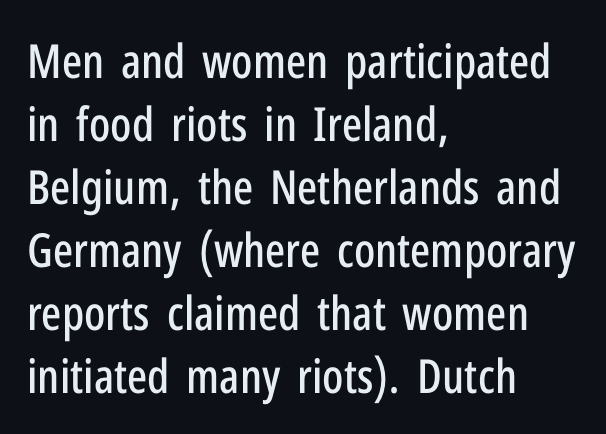
Spacing verdict: proportional, widths tailored to each character. Every row of glyphs begins at an identical x-position on the left. Posture: vertical. Students, observe: this is what conventionally led text looks like. Type style note: lacks serifs.
